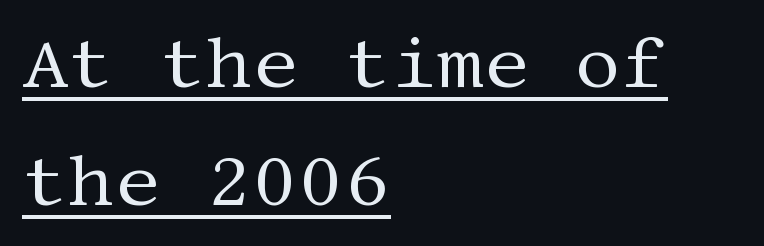
If you measured baseline to baseline, you'd find a middling distance. Posture: upright roman. A rule runs beneath these lines of type. Classification — serif. Where is the straight margin? On the left. The tracking reads as untouched default to a designer's eye.
